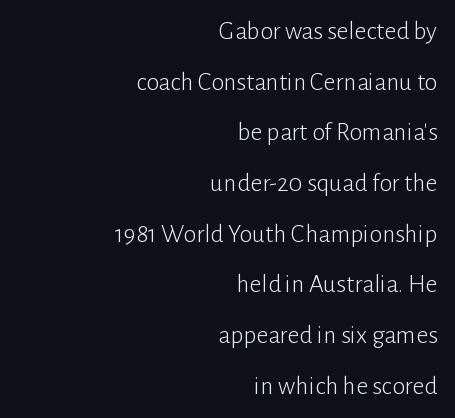
{"italic": "no", "bold": "no", "underline": "no", "align": "right", "line_spacing": "loose", "line_spacing_ratio": 1.95, "letter_spacing": "normal", "letter_spacing_em": 0.0, "glyph_px": 26}
